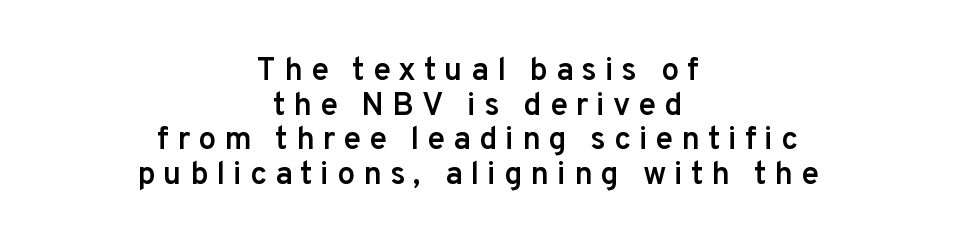
The image shows 32 px semibold sans-serif type, upright; set centered, tight line spacing (1.08x), unusually wide letter spacing (+0.25 em), not underlined; low stroke contrast and a medium x-height.
